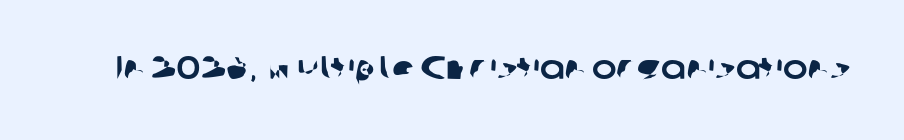
The face used here is a sans, in the tradition of grotesques and geometrics. Glyph-to-glyph distance matches everyday printed text. Plain, unruled lines of type. Looks like regular typesetting: each glyph gets only the width it needs.
